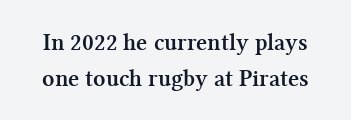
{"italic": "no", "bold": "yes", "underline": "no", "line_spacing": "normal", "line_spacing_ratio": 1.48, "letter_spacing": "normal", "letter_spacing_em": 0.0, "glyph_px": 24}
